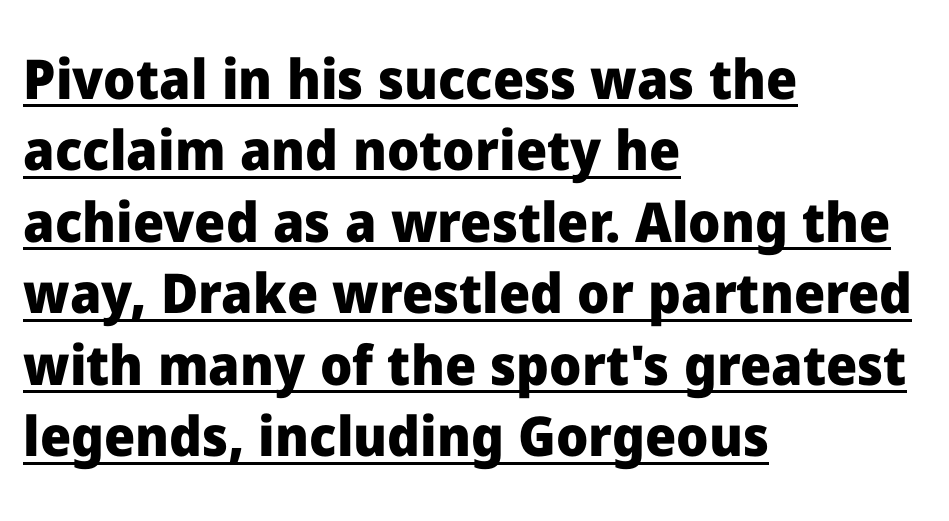
Q: Is the text bold? A: Yes.
Q: Is the text italic (slanted)? A: No, it is upright.
Q: Is the typeface a serif or a sans-serif typeface? A: Sans-serif.
Q: Is the text underlined? A: Yes.
Q: How is the paragraph aligned? A: Left-aligned.
Q: Is the spacing between letters normal or unusually wide? A: Normal.
Q: Is the spacing between lines tight, normal or loose? A: Normal.
Q: Width (condensed, normal, or wide)? A: Normal.
Q: Stroke contrast? A: Low.
Q: x-height? A: Medium.
Q: Monospaced? A: No.
